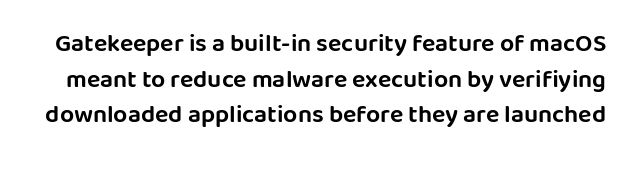
{"italic": "no", "underline": "no", "line_spacing": "normal", "line_spacing_ratio": 1.43, "letter_spacing": "normal", "letter_spacing_em": 0.0, "glyph_px": 25}
